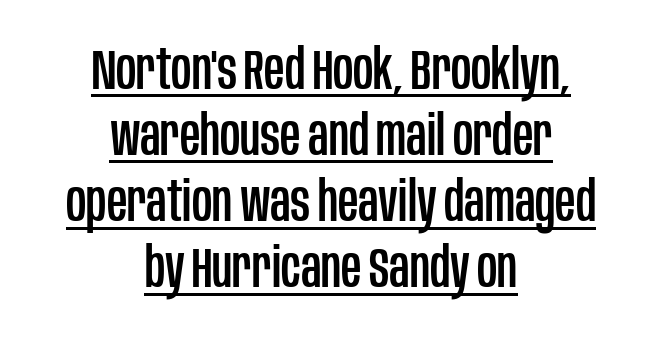
Layout note: lines centered. Look at the bottom of the vertical strokes: they stop flat, with no serifs. Letter spacing: default. You can see a thin bar hugging the bottom of the glyphs.
